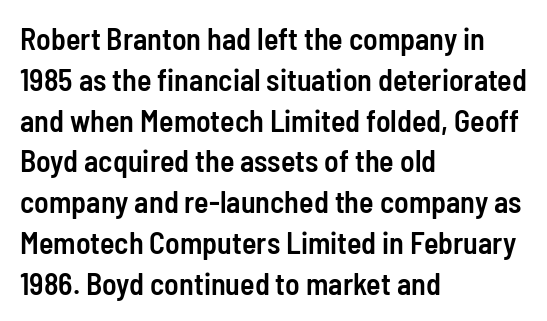
{"serif": "no", "italic": "no", "bold": "semi", "weight": "semibold", "width": "condensed", "stroke_contrast": "low", "x_height": "medium", "monospaced": "no", "underline": "no", "align": "left", "line_spacing": "normal", "line_spacing_ratio": 1.36, "letter_spacing": "normal", "letter_spacing_em": 0.0, "glyph_px": 30}
